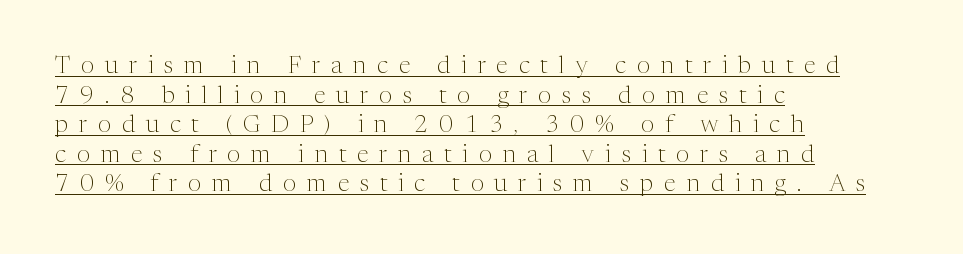
Does the lettering tilt? It doesn't — this is upright. Think standard paragraph weight, or any step lighter than that. Casual observation: everything's shoved over to the left. Descenders here cross a horizontal rule under the line. What stands out about the letter spacing? Its width — letters are far apart.
